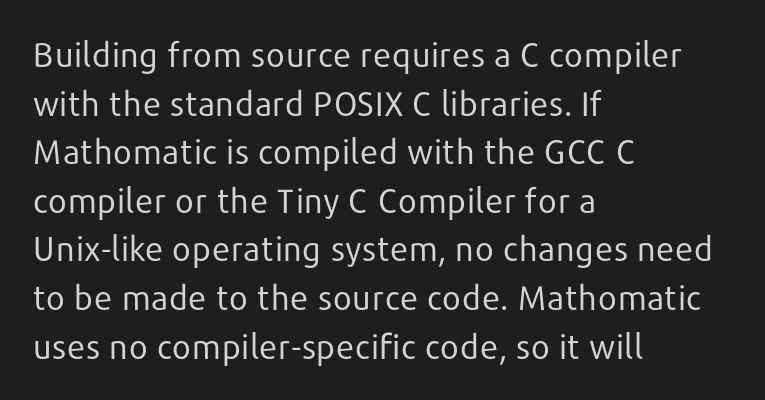
{"serif": "no", "italic": "no", "bold": "no", "weight": "regular", "width": "normal", "stroke_contrast": "low", "x_height": "medium", "monospaced": "no", "underline": "no", "align": "left", "line_spacing": "normal", "line_spacing_ratio": 1.43, "letter_spacing": "normal", "letter_spacing_em": 0.0, "glyph_px": 34}
